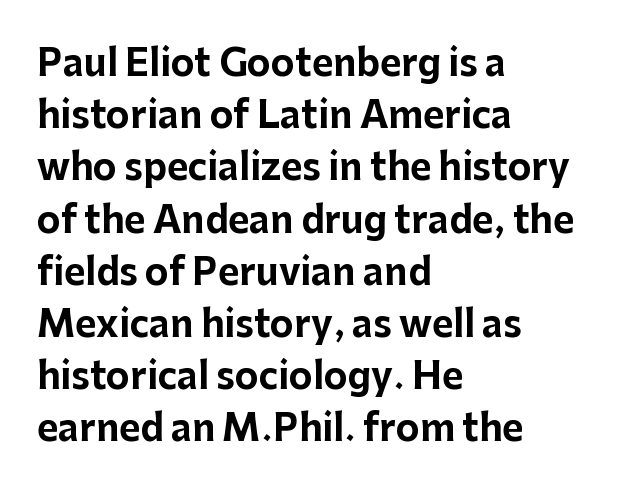
{"serif": "no", "italic": "no", "bold": "yes", "weight": "bold", "width": "normal", "stroke_contrast": "low", "x_height": "medium", "monospaced": "no", "underline": "no", "align": "left", "line_spacing": "normal", "line_spacing_ratio": 1.45, "letter_spacing": "normal", "letter_spacing_em": 0.0, "glyph_px": 36}
